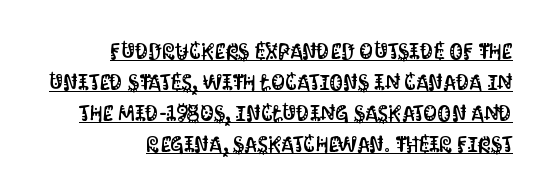
{"italic": "no", "underline": "yes", "align": "right", "line_spacing": "normal", "line_spacing_ratio": 1.41, "letter_spacing": "normal", "letter_spacing_em": 0.0, "glyph_px": 22}
